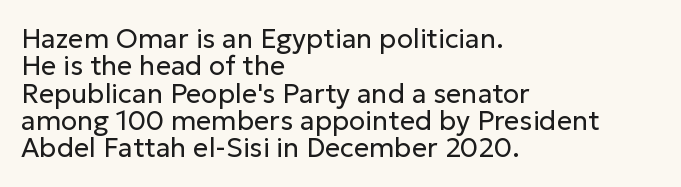
{"italic": "no", "bold": "no", "underline": "no", "align": "left", "line_spacing": "tight", "line_spacing_ratio": 1.01, "letter_spacing": "normal", "letter_spacing_em": 0.0, "glyph_px": 27}
